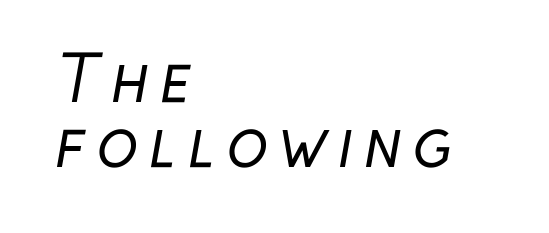
{"serif": "no", "bold": "no", "weight": "regular", "width": "condensed", "stroke_contrast": "low", "x_height": "medium", "monospaced": "no", "underline": "no", "align": "left", "line_spacing": "tight", "line_spacing_ratio": 1.05, "glyph_px": 62}
